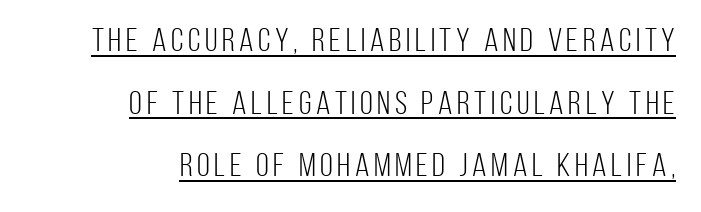
{"serif": "no", "italic": "no", "bold": "no", "weight": "light", "width": "condensed", "stroke_contrast": "low", "x_height": "large", "monospaced": "no", "underline": "yes", "align": "right", "line_spacing": "loose", "line_spacing_ratio": 1.9, "glyph_px": 33}
